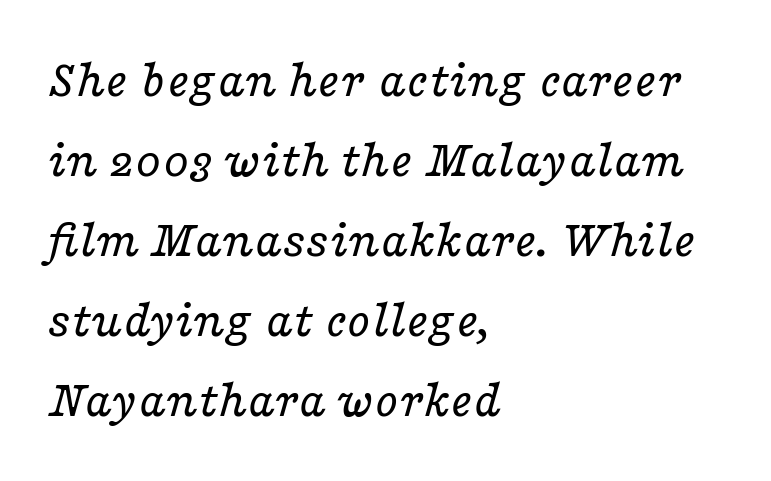
Q: Is the text bold? A: No.
Q: Is the text italic (slanted)? A: Yes, it leans right by about 16 degrees.
Q: Is the typeface a serif or a sans-serif typeface? A: Serif.
Q: Is the text underlined? A: No.
Q: How is the paragraph aligned? A: Left-aligned.
Q: Is the spacing between letters normal or unusually wide? A: Normal.
Q: Is the spacing between lines tight, normal or loose? A: Normal.
Q: Width (condensed, normal, or wide)? A: Wide.
Q: Stroke contrast? A: Low.
Q: x-height? A: Medium.
Q: Monospaced? A: No.
